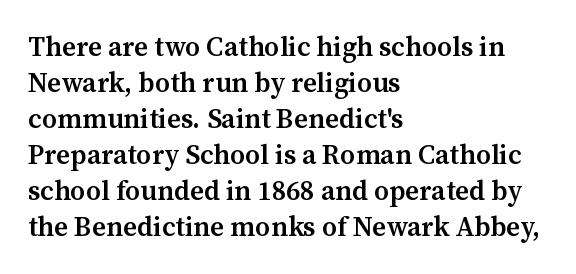
{"italic": "no", "bold": "semi", "underline": "no", "align": "left", "line_spacing": "normal", "line_spacing_ratio": 1.33, "letter_spacing": "normal", "letter_spacing_em": 0.0, "glyph_px": 27}
